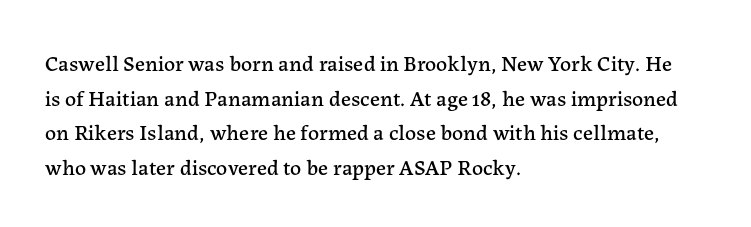
The image shows 22 px text type, upright; set left-aligned, normal line spacing (1.57x), normal letter spacing, not underlined.
